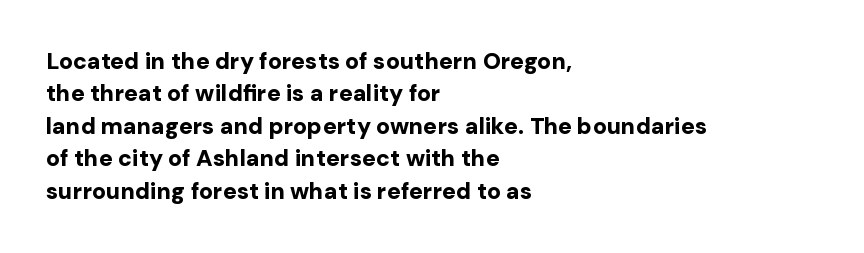
The image shows 23 px bold type, upright; set left-aligned, normal line spacing (1.41x), normal letter spacing, not underlined.
